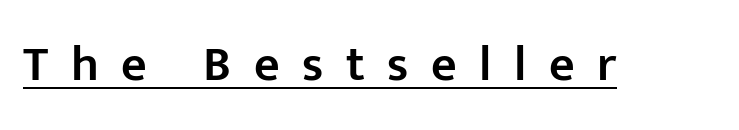
Q: Is the text bold? A: Semi-bold.
Q: Is the text italic (slanted)? A: No, it is upright.
Q: Is the typeface a serif or a sans-serif typeface? A: Sans-serif.
Q: Is the text underlined? A: Yes.
Q: Is the spacing between letters normal or unusually wide? A: Unusually wide.
Q: Width (condensed, normal, or wide)? A: Normal.
Q: Stroke contrast? A: Low.
Q: x-height? A: Medium.
Q: Monospaced? A: No.
